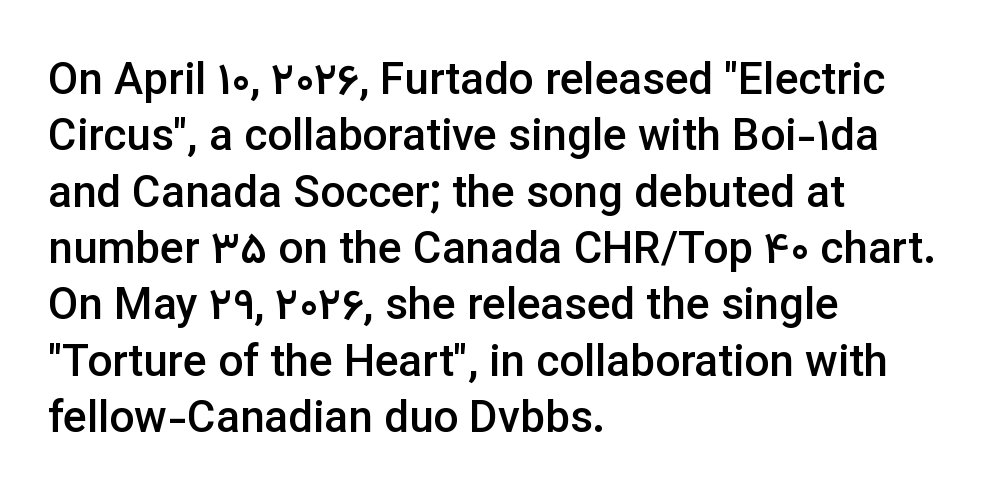
The leading is moderate, giving the passage an even texture. A bit beefed up — I'd call it semibold rather than bold. If you drew a line through each stem, it would be perfectly vertical. Between one letter and the next there's only the usual sliver of space. The face used here is a sans, in the tradition of grotesques and geometrics. Rule under the text: the space is simply empty.
